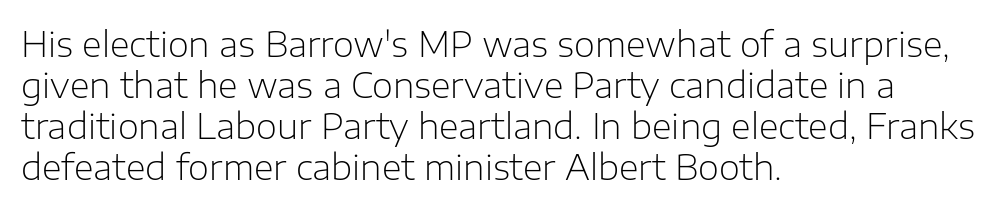
Q: Is the text bold? A: No.
Q: Is the text italic (slanted)? A: No, it is upright.
Q: Is the typeface a serif or a sans-serif typeface? A: Sans-serif.
Q: Is the text underlined? A: No.
Q: How is the paragraph aligned? A: Left-aligned.
Q: Is the spacing between letters normal or unusually wide? A: Normal.
Q: Width (condensed, normal, or wide)? A: Normal.
Q: Stroke contrast? A: Low.
Q: x-height? A: Medium.
Q: Monospaced? A: No.
